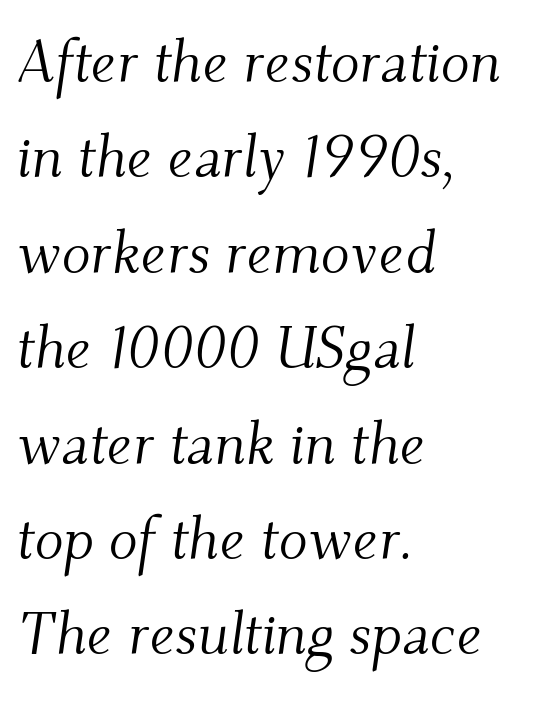
{"serif": "yes", "italic": "yes", "lean": "right", "slant_degrees": 9, "bold": "no", "weight": "light", "width": "normal", "stroke_contrast": "medium", "x_height": "small", "monospaced": "no", "underline": "no", "align": "left", "line_spacing": "normal", "line_spacing_ratio": 1.59, "letter_spacing": "normal", "letter_spacing_em": 0.0, "glyph_px": 60}
